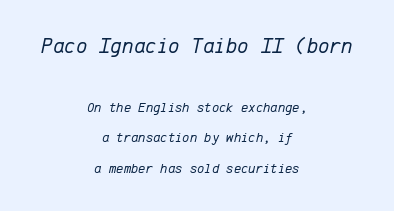
The image shows 22 px text type, italic (leaning right); set centered, loose line spacing (2.16x), normal letter spacing, not underlined; the first (top) block is 1.57x larger.
